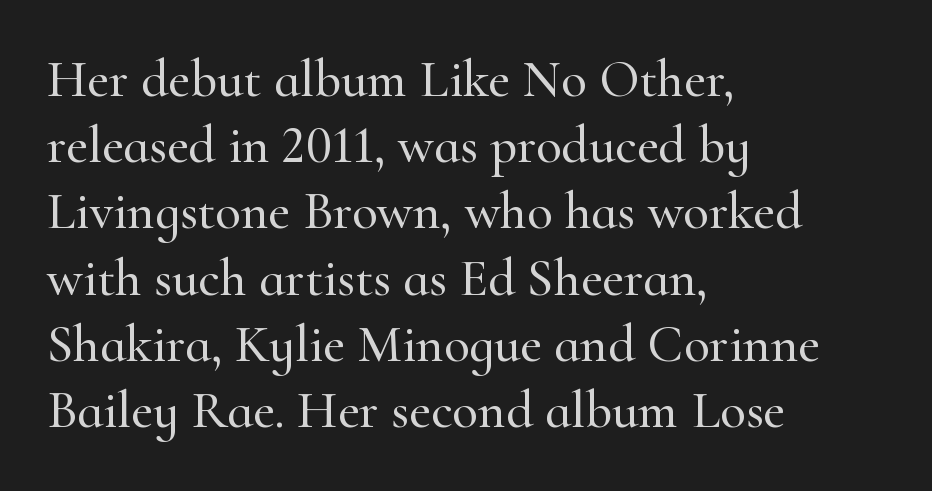
{"serif": "yes", "italic": "no", "width": "normal", "stroke_contrast": "high", "x_height": "small", "monospaced": "no", "underline": "no", "align": "left", "line_spacing": "normal", "line_spacing_ratio": 1.25, "letter_spacing": "normal", "letter_spacing_em": 0.0, "glyph_px": 53}
